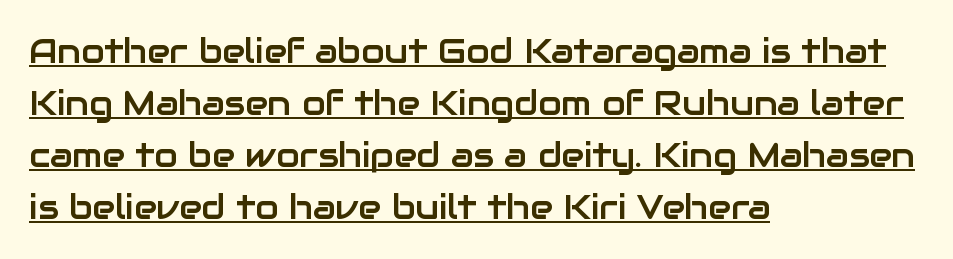
Looks like regular typesetting: each glyph gets only the width it needs. The lettering holds an erect, upright posture throughout. Line starts are locked; line ends wander. Unlike a traditional serif, this face leaves its strokes unadorned. These characters rest on top of a visible drawn line.
